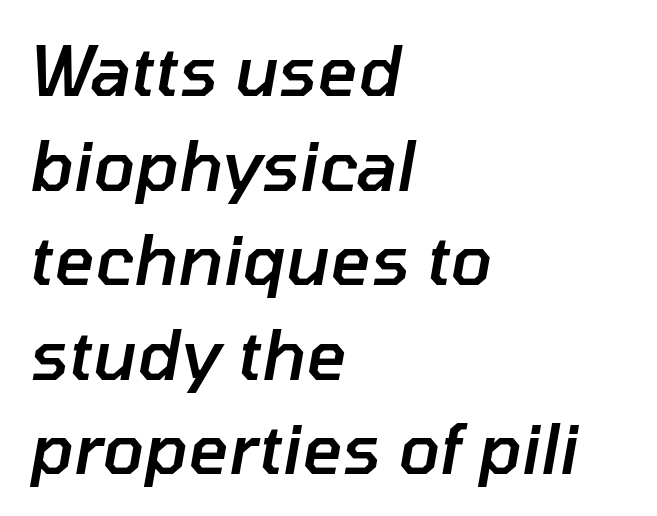
Q: Is the text bold? A: Semi-bold.
Q: Is the text italic (slanted)? A: Yes, it leans right by about 10 degrees.
Q: Is the text underlined? A: No.
Q: How is the paragraph aligned? A: Left-aligned.
Q: Is the spacing between letters normal or unusually wide? A: Normal.
Q: Is the spacing between lines tight, normal or loose? A: Normal.
Q: Width (condensed, normal, or wide)? A: Normal.
Q: Stroke contrast? A: Low.
Q: x-height? A: Medium.
Q: Monospaced? A: No.
